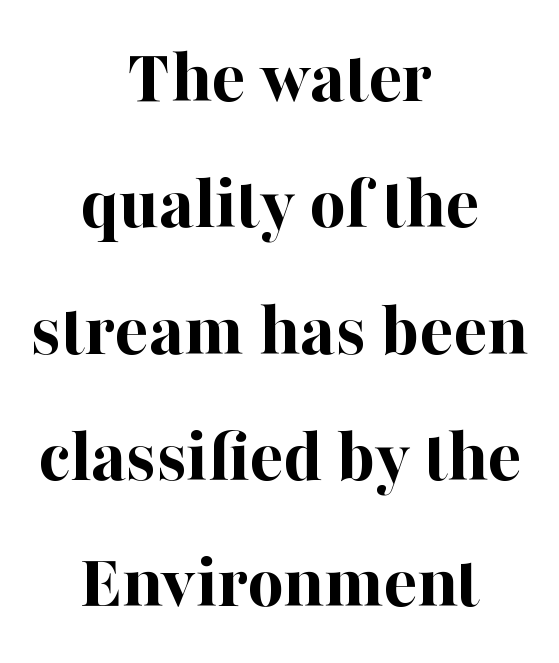
Q: Is the text bold? A: Yes.
Q: Is the text italic (slanted)? A: No, it is upright.
Q: Is the typeface a serif or a sans-serif typeface? A: Serif.
Q: Is the text underlined? A: No.
Q: How is the paragraph aligned? A: Centered.
Q: Is the spacing between letters normal or unusually wide? A: Normal.
Q: Is the spacing between lines tight, normal or loose? A: Normal.
Q: Width (condensed, normal, or wide)? A: Normal.
Q: Stroke contrast? A: High.
Q: x-height? A: Medium.
Q: Monospaced? A: No.
